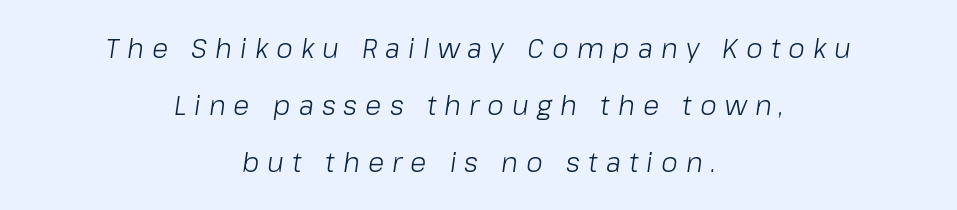
What's the leading like? Stretched, with rows far apart. A bare baseline throughout the passage. The letters are spread apart with noticeably loose tracking. Think standard paragraph weight, or any step lighter than that. Is the block centered? Yes — each line is placed symmetrically about the middle.
